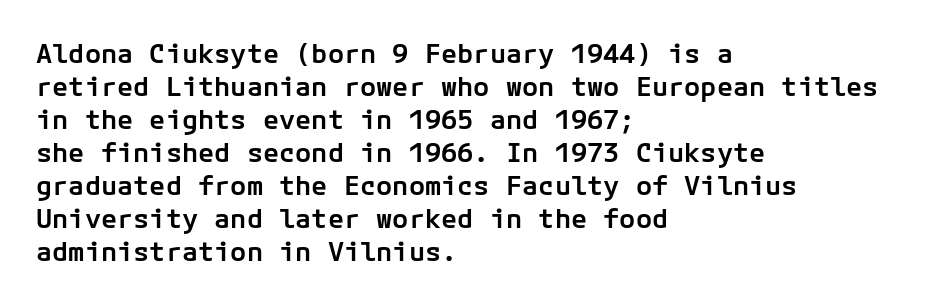
The compositor pushed each line to the left boundary. The space beneath each line is pristine and unruled. Moderately thickened strokes mark this as semibold type. Letter spacing: default. Quick note: not italic, upright.
